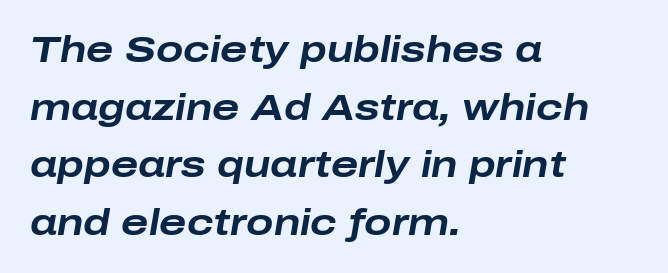
The face used here is proportionally spaced, like ordinary book or web type. Reading down the column, the eye jumps a familiar distance to each next line. These lines were composed using italics. The strokes are fattened all the way to bold. Compared with a centered layout, this one pins lines to the left instead. Honestly, the letter spacing is just normal — you wouldn't notice it.
